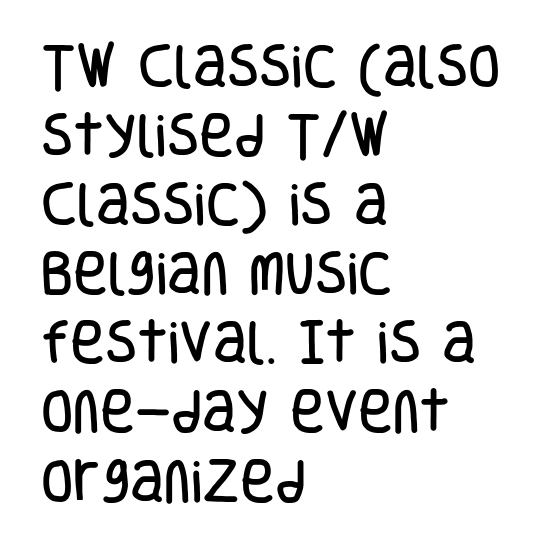
Q: Is the text italic (slanted)? A: No, it is upright.
Q: Is the typeface a serif or a sans-serif typeface? A: Sans-serif.
Q: Is the text underlined? A: No.
Q: How is the paragraph aligned? A: Left-aligned.
Q: Is the spacing between letters normal or unusually wide? A: Normal.
Q: Is the spacing between lines tight, normal or loose? A: Normal.
Q: Width (condensed, normal, or wide)? A: Condensed.
Q: Stroke contrast? A: Low.
Q: x-height? A: Large.
Q: Monospaced? A: No.
